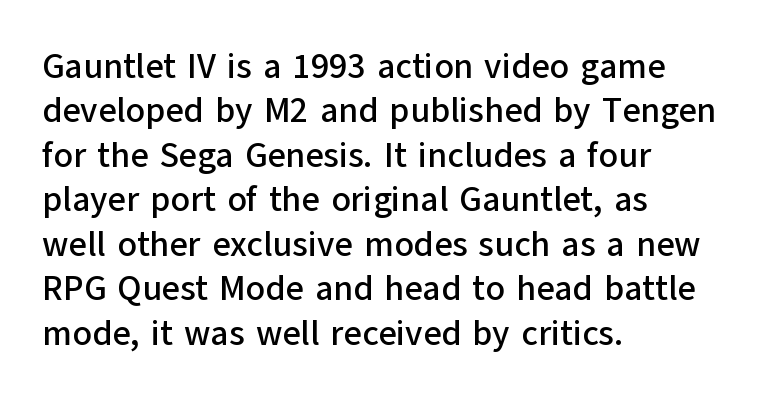
Q: Is the text italic (slanted)? A: No, it is upright.
Q: Is the typeface a serif or a sans-serif typeface? A: Sans-serif.
Q: Is the text underlined? A: No.
Q: How is the paragraph aligned? A: Left-aligned.
Q: Is the spacing between letters normal or unusually wide? A: Normal.
Q: Is the spacing between lines tight, normal or loose? A: Normal.
Q: Width (condensed, normal, or wide)? A: Normal.
Q: Stroke contrast? A: Low.
Q: x-height? A: Medium.
Q: Monospaced? A: No.
